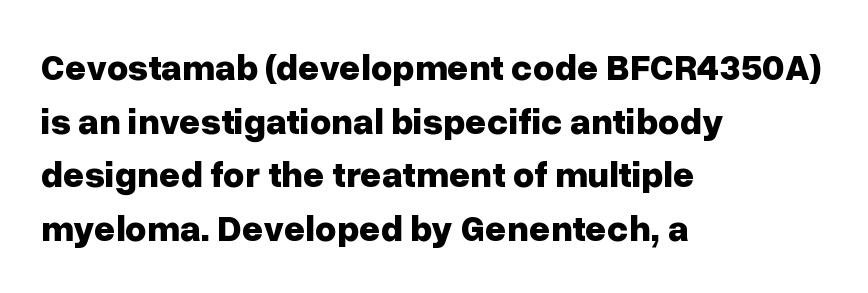
{"serif": "no", "italic": "no", "bold": "yes", "weight": "bold", "width": "normal", "stroke_contrast": "low", "x_height": "medium", "monospaced": "no", "underline": "no", "align": "left", "line_spacing": "normal", "line_spacing_ratio": 1.45, "letter_spacing": "normal", "letter_spacing_em": 0.0, "glyph_px": 37}
